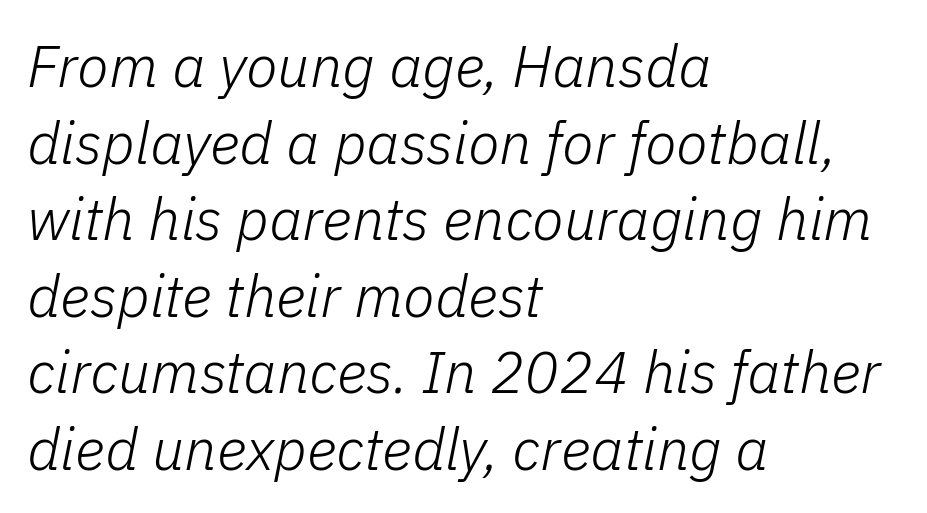
{"italic": "yes", "lean": "right", "slant_degrees": 11, "bold": "no", "weight": "light", "width": "normal", "stroke_contrast": "low", "x_height": "medium", "monospaced": "no", "underline": "no", "align": "left", "line_spacing": "normal", "line_spacing_ratio": 1.32, "letter_spacing": "normal", "letter_spacing_em": 0.0, "glyph_px": 58}
